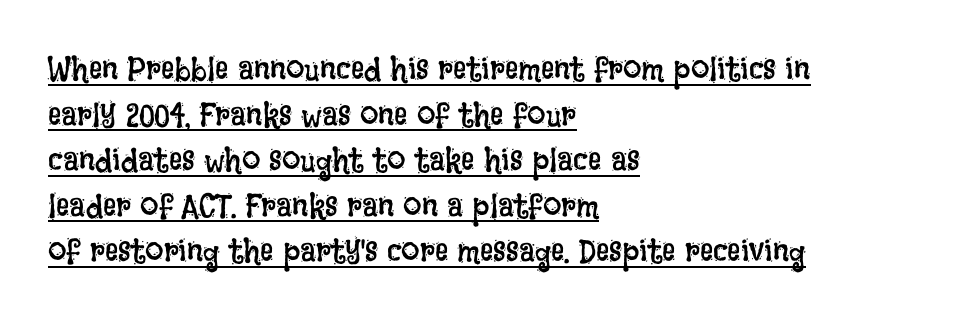
Q: Is the text bold? A: No.
Q: Is the text italic (slanted)? A: No, it is upright.
Q: Is the text underlined? A: Yes.
Q: How is the paragraph aligned? A: Left-aligned.
Q: Is the spacing between letters normal or unusually wide? A: Normal.
Q: Is the spacing between lines tight, normal or loose? A: Normal.
Q: Width (condensed, normal, or wide)? A: Condensed.
Q: Stroke contrast? A: Low.
Q: x-height? A: Large.
Q: Monospaced? A: No.
